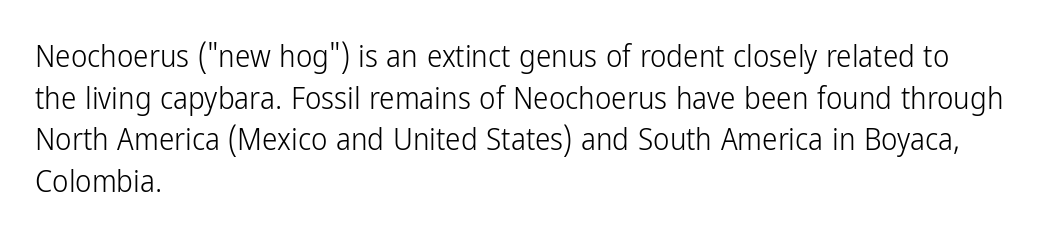
The image shows 31 px light, condensed sans-serif type, upright; set left-aligned, normal line spacing (1.34x), normal letter spacing, not underlined; low stroke contrast and a medium x-height.
